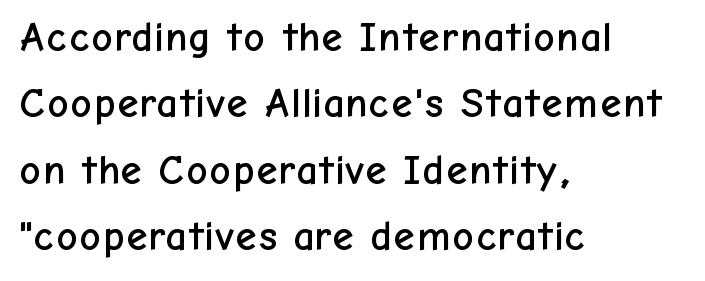
What's the leading like? Ordinary, nothing unusual. Rule under the text: the space is simply empty. The font's upright variant was chosen for this text. Look at the tracking — it's just the regular setting, nothing added. Character widths vary here, with narrow letters taking less room than wide ones. In terms of letterform style, serifs are entirely absent.
